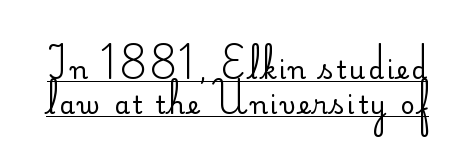
{"italic": "no", "bold": "no", "underline": "yes", "line_spacing": "normal", "line_spacing_ratio": 1.39, "glyph_px": 25}
